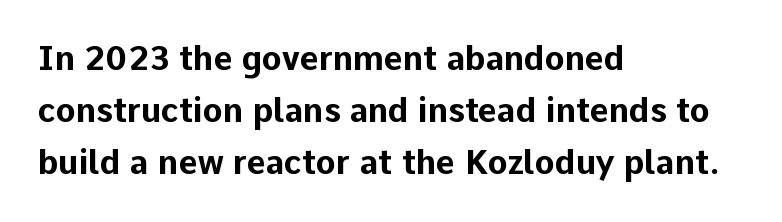
The letters sit at their default tracking, neither squeezed nor spread. Do the letters lean? They stand straight. Think of a printed novel: that variable character pitch is what you see here. Observe the absence of serifs on each vertical stroke in this sample.
